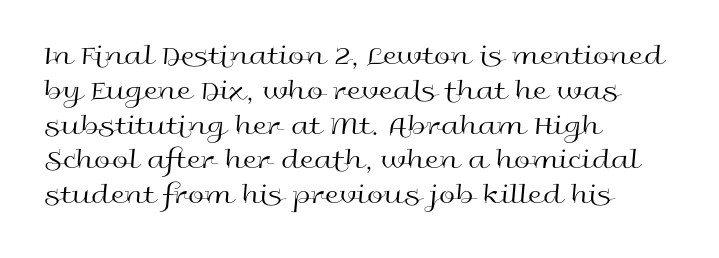
You could call the tracking neutral — neither tight nor loose. Just letters on the line, the space beneath them empty. Are there feet on the stems? There aren't — it's a sans. Italic? Not at all — the glyphs are vertical. Is the block centered? No — it sits flush against the left margin. The typesetting does not lean heavy: it is not bold.
